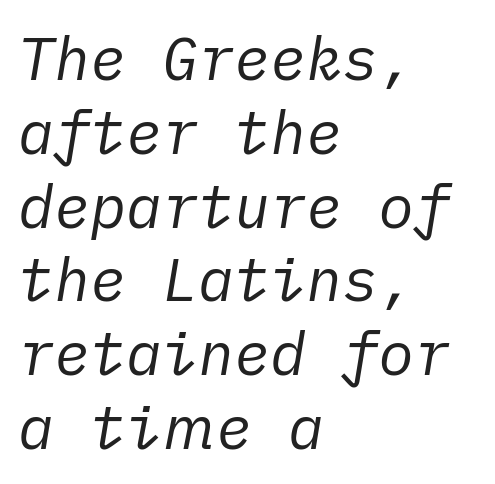
The image shows 60 px regular-weight type, italic (leaning right); set left-aligned, line spacing 1.23x, normal letter spacing, not underlined; low stroke contrast and a medium x-height.
